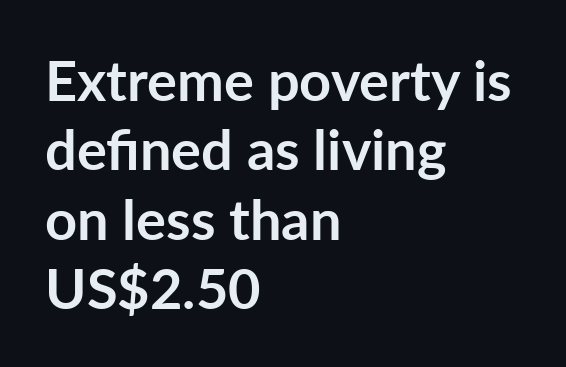
A typesetter would label this face a sans. Notice how the passage keeps a crisp vertical edge on the left only. The characters look thick and weighty, a clear bold. Proportional: the letters do not fall into vertical columns.
